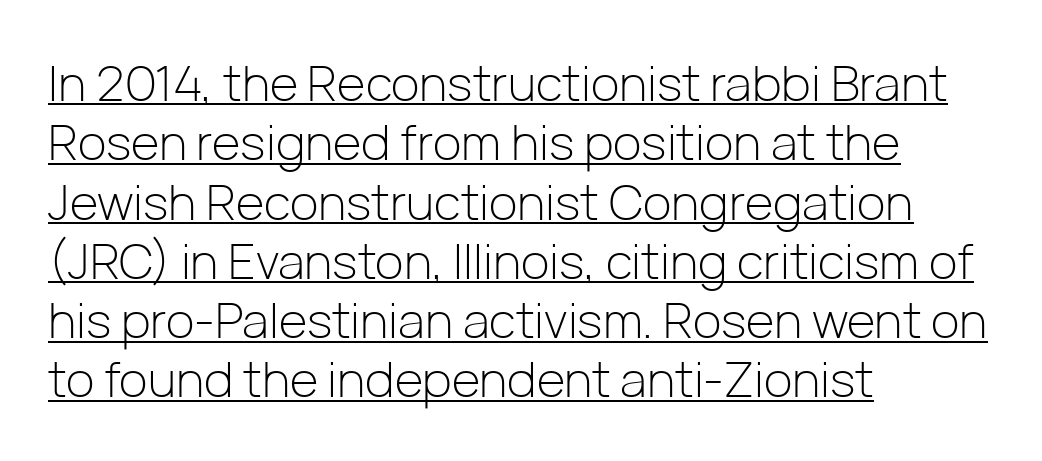
Visually the block forms a straight wall on the left and a jagged coastline on the right. You could call the tracking neutral — neither tight nor loose. The typography opts for an upright posture over an oblique one. The typeface chosen for these lines omits serifs. The face looks like a standard text weight, possibly lighter.
